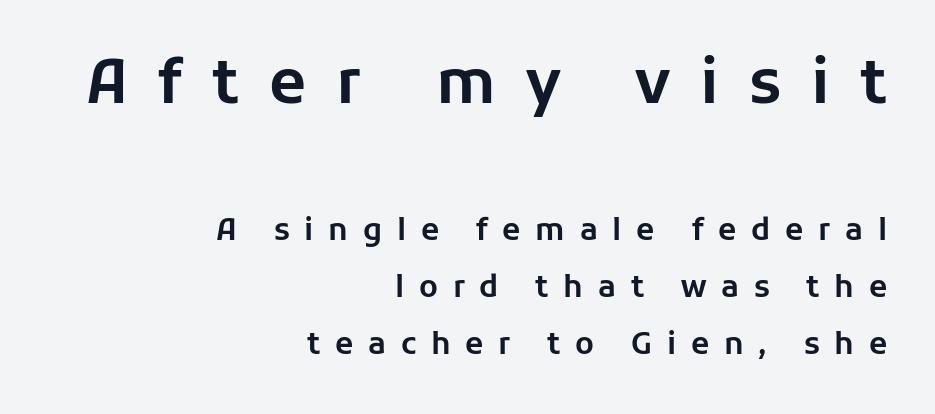
{"serif": "no", "italic": "no", "width": "normal", "stroke_contrast": "low", "x_height": "medium", "monospaced": "no", "underline": "no", "align": "right", "line_spacing": "loose", "line_spacing_ratio": 1.9, "letter_spacing": "wide", "letter_spacing_em": 0.49, "larger_block": "first", "size_ratio": 2.03, "glyph_px": 61}
